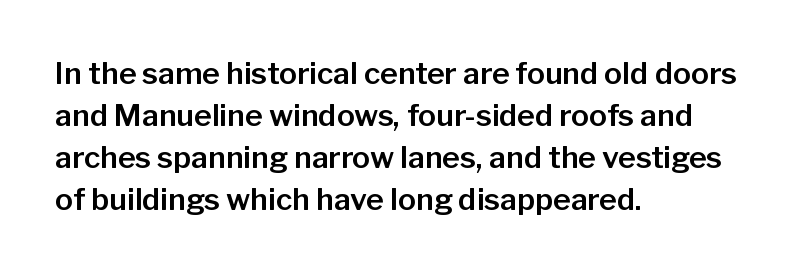
The image shows 30 px sans-serif type, upright; set left-aligned, normal line spacing (1.4x), normal letter spacing, not underlined; low stroke contrast and a medium x-height.
